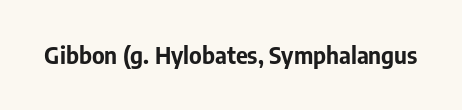
Notice how thick the strokes are: this is what a full bold looks like. In terms of letterspacing, this is plain default setting. The specimen omits any rule beneath the text block's lines. The lettering stays uniformly vertical, giving the passage a roman look.
